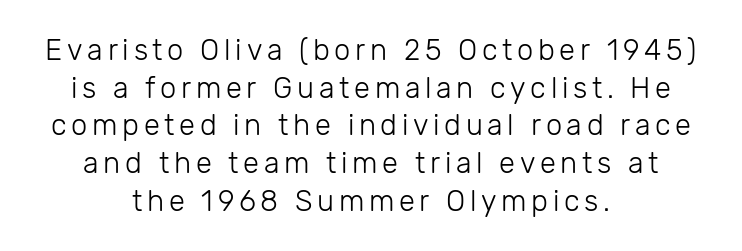
Examine the stroke ends and you'll find no serifs. Think of a printed novel: that variable character pitch is what you see here. Compared with a typical body face, this is equally light or lighter still. Upright lettering throughout. Bare-footed words on every line. The passage shown stacks its lines at a standard gap.
